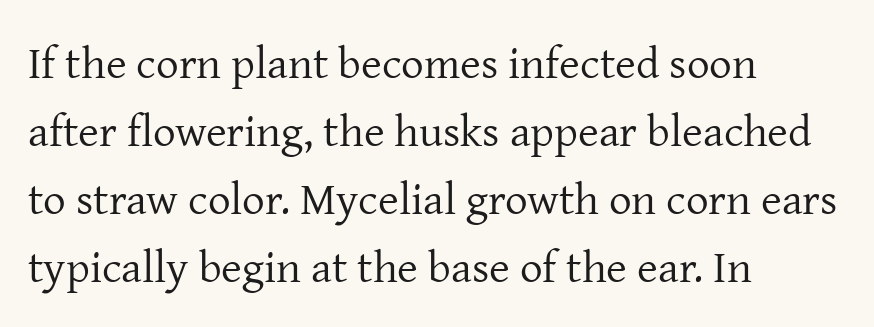
The image shows 45 px regular-weight serif type, upright; set left-aligned, normal line spacing (1.51x), normal letter spacing, not underlined; low stroke contrast and a medium x-height.
